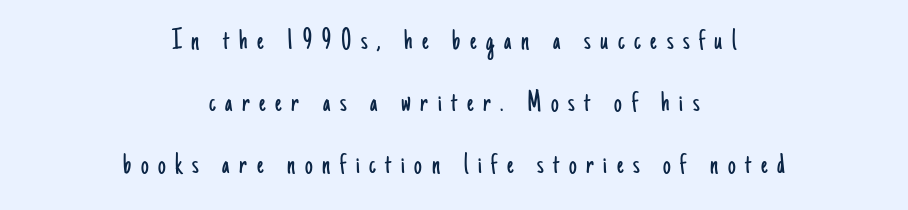
Q: Is the text bold? A: No.
Q: Is the text italic (slanted)? A: No, it is upright.
Q: Is the typeface a serif or a sans-serif typeface? A: Sans-serif.
Q: Is the text underlined? A: No.
Q: How is the paragraph aligned? A: Centered.
Q: Is the spacing between letters normal or unusually wide? A: Unusually wide.
Q: Is the spacing between lines tight, normal or loose? A: Loose.
Q: Width (condensed, normal, or wide)? A: Condensed.
Q: Stroke contrast? A: Low.
Q: x-height? A: Small.
Q: Monospaced? A: No.
